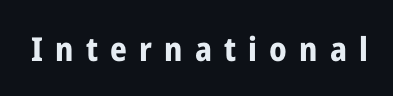
{"serif": "no", "italic": "no", "bold": "yes", "weight": "bold", "width": "condensed", "stroke_contrast": "low", "x_height": "medium", "monospaced": "no", "underline": "no", "letter_spacing": "wide", "letter_spacing_em": 0.37, "glyph_px": 33}
